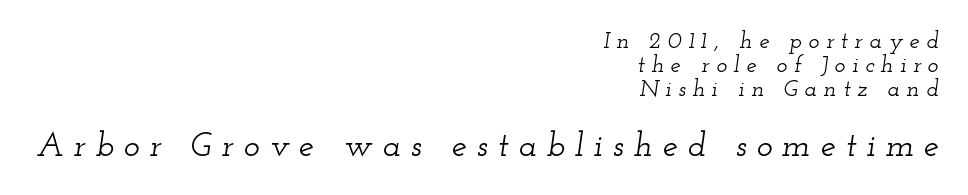
The image shows 34 px wide serif type, italic (leaning right); set right-aligned, tight line spacing (1.05x), unusually wide letter spacing (+0.29 em), not underlined; the second (bottom) block is 1.48x larger; low stroke contrast and a small x-height.
